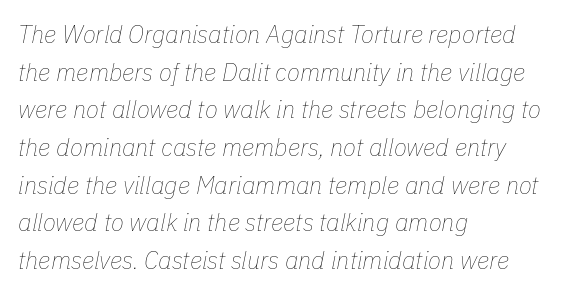
The image shows 24 px text type, italic (leaning right); set left-aligned, normal line spacing (1.57x), normal letter spacing, not underlined.
